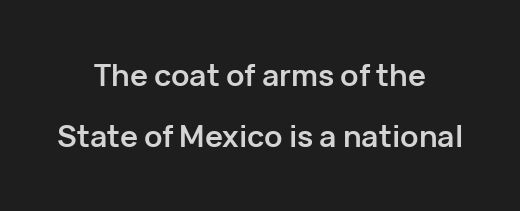
{"serif": "no", "italic": "no", "bold": "yes", "weight": "semibold", "width": "normal", "stroke_contrast": "low", "x_height": "medium", "monospaced": "no", "underline": "no", "align": "center", "line_spacing": "loose", "line_spacing_ratio": 2.04, "letter_spacing": "normal", "letter_spacing_em": 0.0, "glyph_px": 30}
